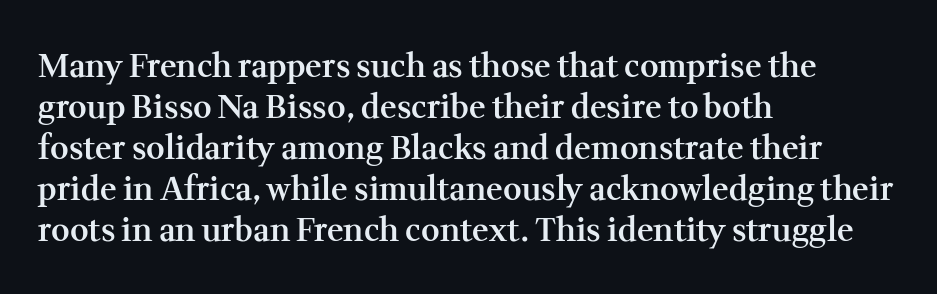
Each row of text sits above clean, open space. This rendering leaves character spacing at its baseline value. Note: serifs present on the glyphs. Compared with an ordinary text face, these strokes are moderately heavier — a semibold.
